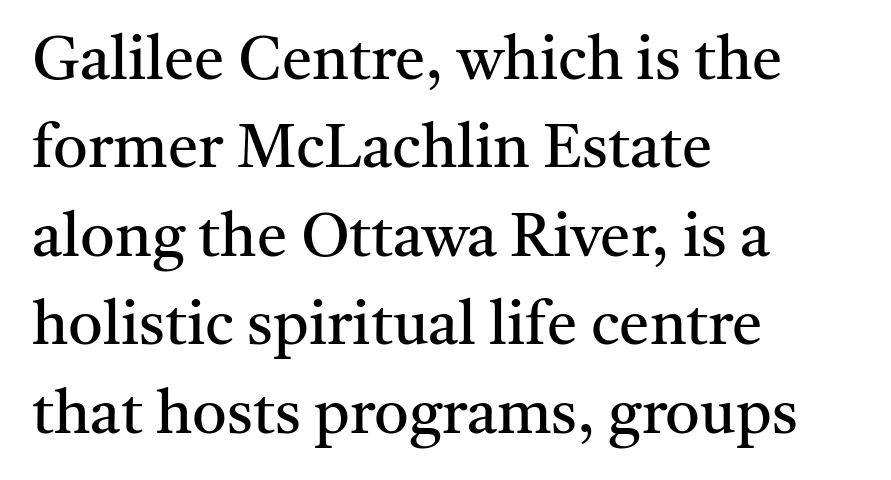
{"serif": "yes", "italic": "no", "bold": "no", "weight": "regular", "width": "normal", "stroke_contrast": "medium", "x_height": "medium", "monospaced": "no", "underline": "no", "align": "left", "line_spacing": "normal", "line_spacing_ratio": 1.45, "letter_spacing": "normal", "letter_spacing_em": 0.0, "glyph_px": 61}
